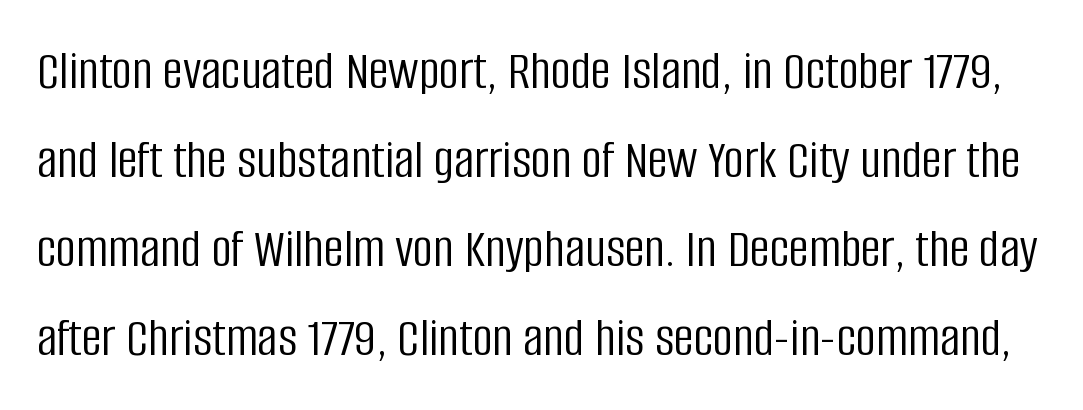
The image shows 56 px light, condensed sans-serif type, upright; set normal line spacing (1.59x), normal letter spacing, not underlined; low stroke contrast and a large x-height.
